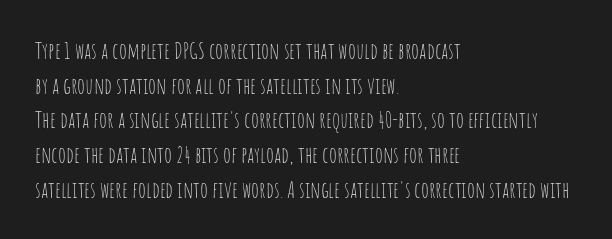
Vertical strokes here are truly vertical. Is the block centered? No — it sits flush against the left margin. Standard letterfit; no display-style spreading of the glyphs. This is not heavy type; no bold has been used.
